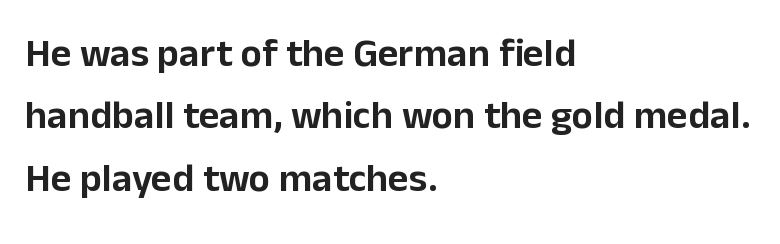
The image shows 40 px sans-serif type, upright; set left-aligned, normal line spacing (1.56x), normal letter spacing, not underlined; low stroke contrast and a medium x-height.
